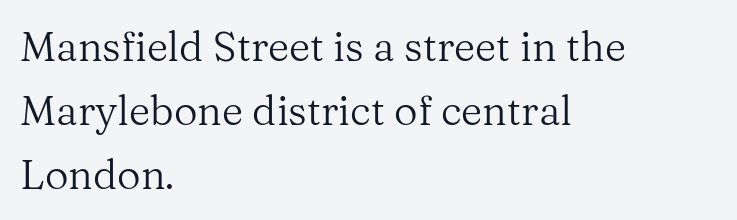
{"serif": "yes", "italic": "no", "bold": "no", "weight": "regular", "width": "normal", "stroke_contrast": "medium", "x_height": "medium", "monospaced": "no", "underline": "no", "align": "left", "line_spacing": "normal", "line_spacing_ratio": 1.56, "letter_spacing": "normal", "letter_spacing_em": 0.0, "glyph_px": 41}
